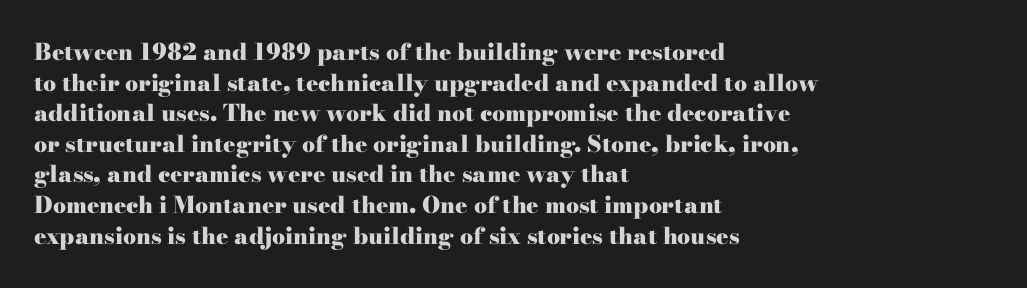
Q: Is the text bold? A: Yes.
Q: Is the text italic (slanted)? A: No, it is upright.
Q: Is the text underlined? A: No.
Q: How is the paragraph aligned? A: Left-aligned.
Q: Is the spacing between letters normal or unusually wide? A: Normal.
Q: Is the spacing between lines tight, normal or loose? A: Normal.
